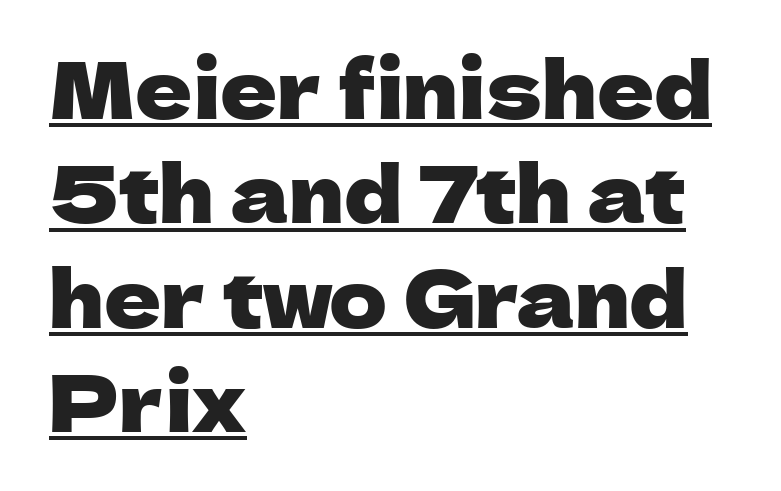
The image shows 79 px sans-serif type, upright; set left-aligned, normal line spacing (1.32x), normal letter spacing, underlined; low stroke contrast and a medium x-height.
